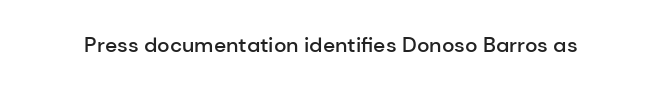
{"italic": "no", "bold": "semi", "underline": "no", "letter_spacing": "normal", "letter_spacing_em": 0.0, "glyph_px": 21}
